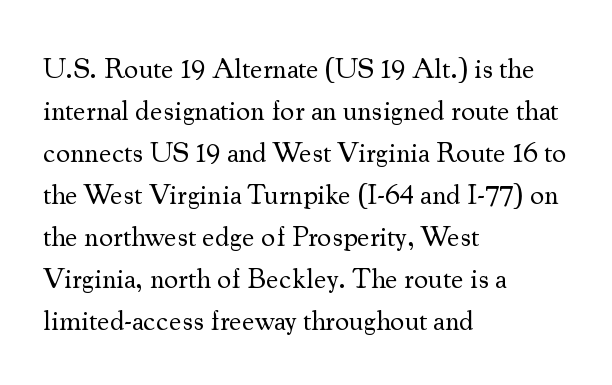
The letters stand straight up with perfectly vertical stems. Note: serifs present on the glyphs. The setting favours the left margin, as ordinary paragraphs usually do. The rendering keeps characters at their native spacing. Ink coverage per letter is moderate at most. These lines sit exactly where default settings would place them.
